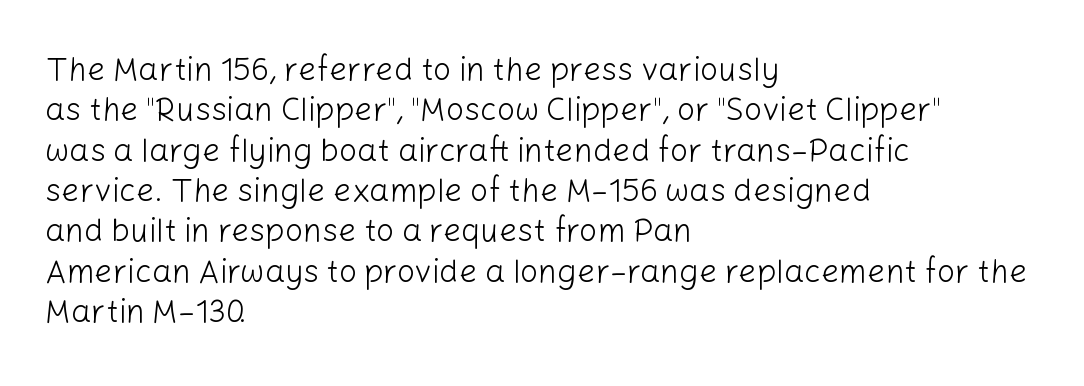
The image shows 32 px light sans-serif type, upright; set left-aligned, normal line spacing (1.26x), normal letter spacing, not underlined; low stroke contrast and a medium x-height.
